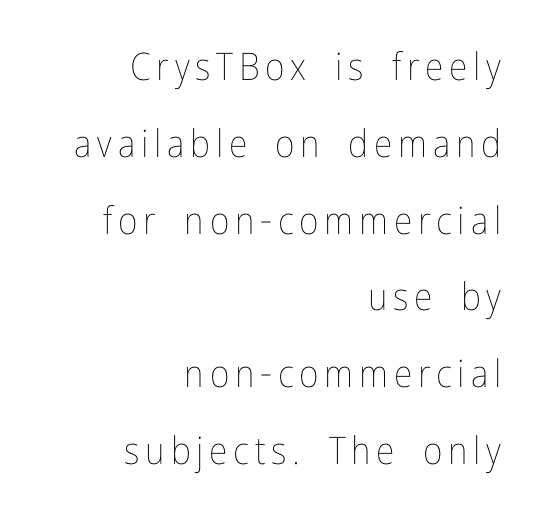
{"italic": "no", "bold": "no", "weight": "thin", "width": "condensed", "stroke_contrast": "low", "x_height": "medium", "monospaced": "no", "underline": "no", "align": "right", "line_spacing": "loose", "line_spacing_ratio": 2.02, "glyph_px": 38}
